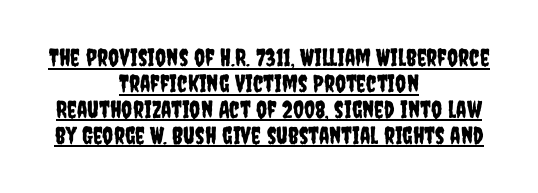
The image shows 24 px text type, upright; set centered, tight line spacing (1.08x), normal letter spacing, underlined.
